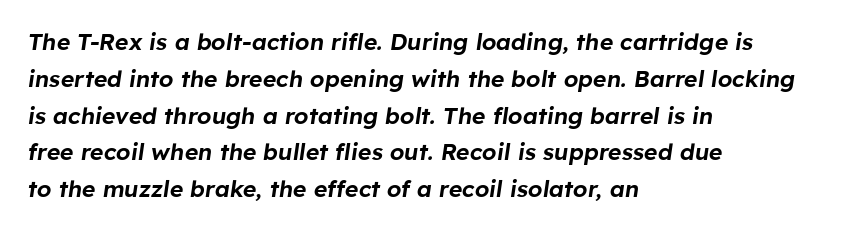
{"italic": "yes", "lean": "right", "slant_degrees": 8, "underline": "no", "align": "left", "line_spacing": "normal", "line_spacing_ratio": 1.6, "letter_spacing": "normal", "letter_spacing_em": 0.0, "glyph_px": 23}
